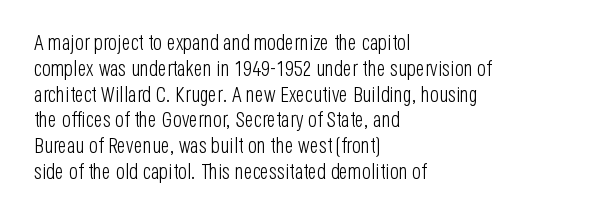
Q: Is the text bold? A: No.
Q: Is the text italic (slanted)? A: No, it is upright.
Q: Is the text underlined? A: No.
Q: How is the paragraph aligned? A: Left-aligned.
Q: Is the spacing between letters normal or unusually wide? A: Normal.
